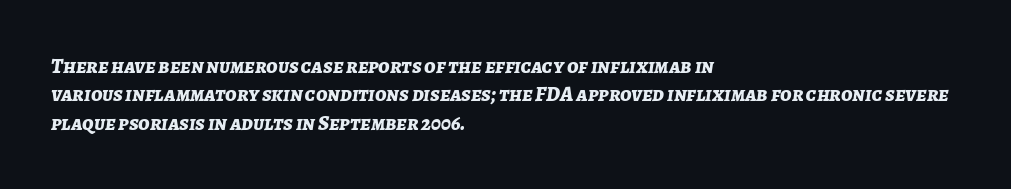
{"italic": "yes", "lean": "right", "slant_degrees": 7, "bold": "yes", "underline": "no", "align": "left", "line_spacing": "normal", "line_spacing_ratio": 1.35, "letter_spacing": "normal", "letter_spacing_em": 0.0, "glyph_px": 21}
